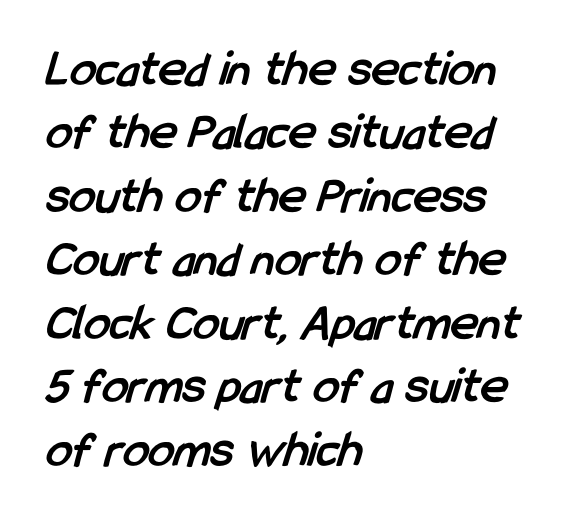
Q: Is the text bold? A: Yes.
Q: Is the typeface a serif or a sans-serif typeface? A: Sans-serif.
Q: Is the text underlined? A: No.
Q: How is the paragraph aligned? A: Left-aligned.
Q: Is the spacing between letters normal or unusually wide? A: Normal.
Q: Width (condensed, normal, or wide)? A: Condensed.
Q: Stroke contrast? A: Low.
Q: x-height? A: Medium.
Q: Monospaced? A: No.
